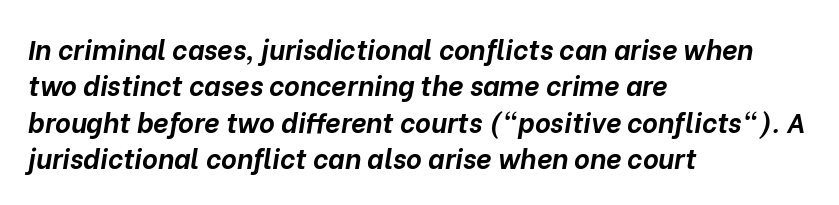
The image shows 27 px bold type, italic (leaning right); set left-aligned, normal line spacing (1.35x), normal letter spacing, not underlined.
